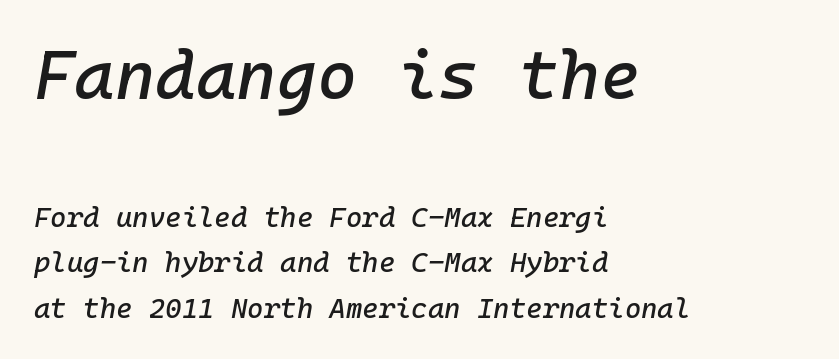
Q: Is the text italic (slanted)? A: Yes, it leans right by about 10 degrees.
Q: Is the text underlined? A: No.
Q: How is the paragraph aligned? A: Left-aligned.
Q: Is the spacing between letters normal or unusually wide? A: Normal.
Q: Is the spacing between lines tight, normal or loose? A: Normal.
Q: Which block of text is set in a larger size, the first (top) or the second (bottom)? A: The first (top) one.
Q: Width (condensed, normal, or wide)? A: Normal.
Q: Stroke contrast? A: Low.
Q: x-height? A: Medium.
